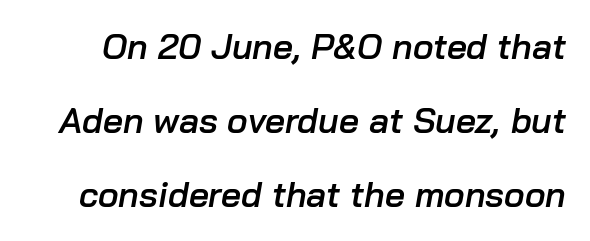
The letters advance in unequal steps, a hallmark of proportional type. Decoration check: the copy has no underline. When letters slant like this, we call the style italic. Compared with typical body copy, the letter spacing here is the same. Summary of weight: moderately heavy, a semibold. Is there much room between lines? Yes — plenty of vertical air separates them.
